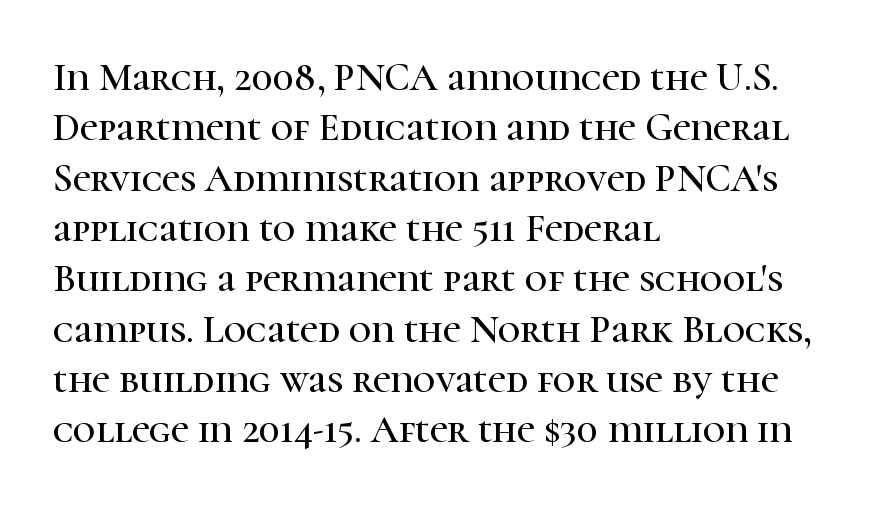
Q: Is the text italic (slanted)? A: No, it is upright.
Q: Is the typeface a serif or a sans-serif typeface? A: Serif.
Q: Is the text underlined? A: No.
Q: How is the paragraph aligned? A: Left-aligned.
Q: Is the spacing between letters normal or unusually wide? A: Normal.
Q: Is the spacing between lines tight, normal or loose? A: Normal.
Q: Width (condensed, normal, or wide)? A: Normal.
Q: Stroke contrast? A: High.
Q: x-height? A: Medium.
Q: Monospaced? A: No.
